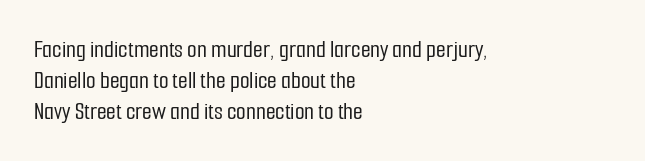
Clear beneath every line of the passage. Is the block centered? No — it sits flush against the left margin. Observe the ordinary spacing: letters are neighbours, not strangers. The letters stand upright; this is a roman face.
